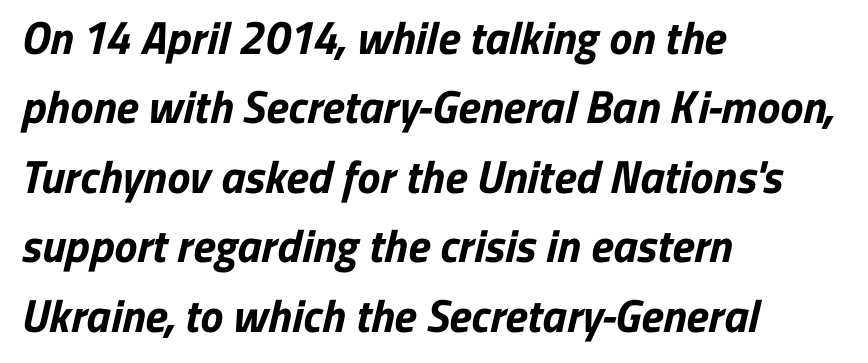
These lines are rendered in a variable-pitch font. Tracking here is standard; glyphs follow each other at the usual distance. Serif or sans? Sans — the stroke terminals are bare. Alignment: flush left. The baseline area is clear.
